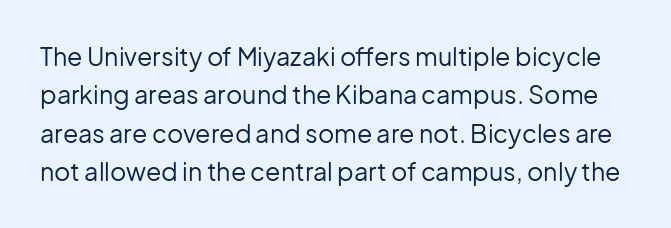
The image shows 25 px text type, upright; set normal line spacing (1.54x), normal letter spacing, not underlined.
